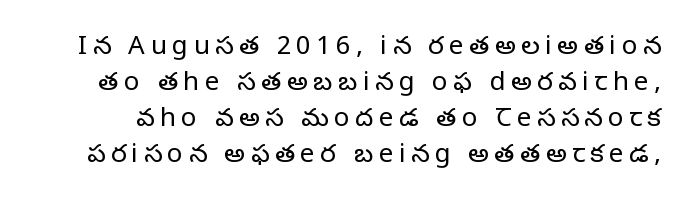
The image shows 26 px text type, upright; set normal line spacing (1.39x), unusually wide letter spacing (+0.21 em), not underlined.
